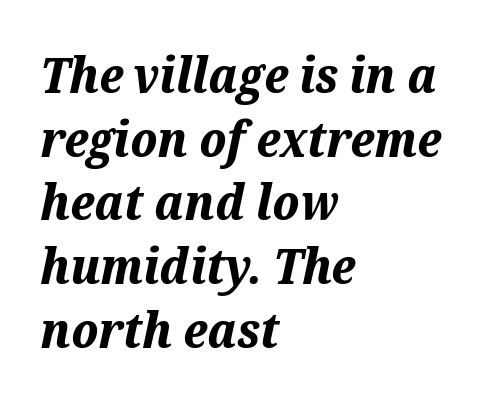
Visually the block forms a straight wall on the left and a jagged coastline on the right. Letters rest on an invisible, unmarked baseline. In terms of leading, this rendering sits right in the middle. The whole block is typeset with a tilt.
